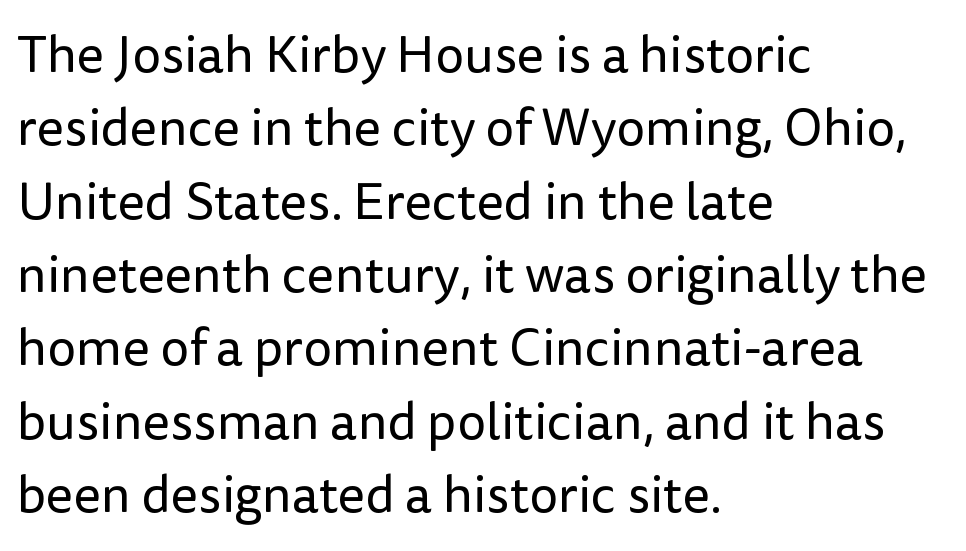
It's the straight-up-and-down kind of type. Stems and bowls with no extra thickness — not bold. You could call the tracking neutral — neither tight nor loose. Look at the bottom of the vertical strokes: they stop flat, with no serifs. This sample is left-justified, so line endings fall wherever the words run out.
